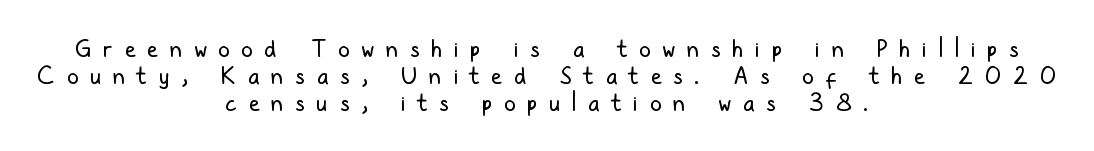
The line-height multiplier appears low, near solid setting. Weight: in the light-to-regular range. Style check: upright. The tracking reads as deliberately expanded to a designer's eye. Horizontally, the lines are justified to the midpoint only. Descenders are the only things crossing below the line.
